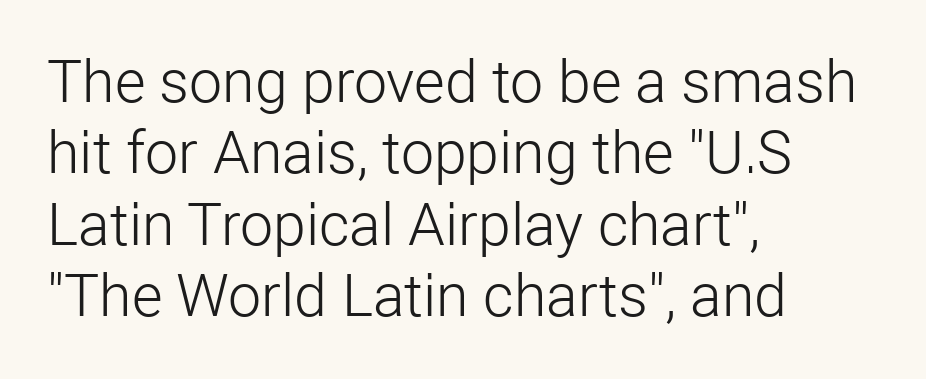
The image shows 59 px light sans-serif type, upright; set left-aligned, line spacing 1.21x, normal letter spacing, not underlined; low stroke contrast and a medium x-height.
